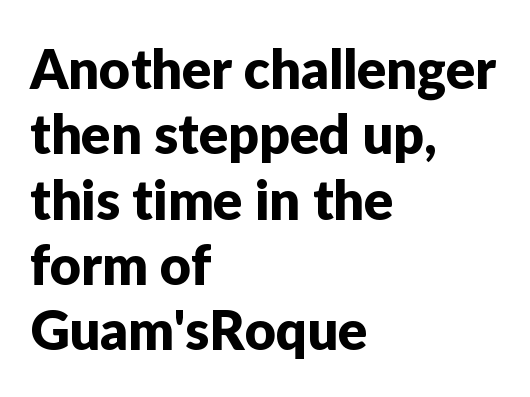
Proportional: the letters do not fall into vertical columns. Every row of glyphs begins at an identical x-position on the left. The face used here is rendered with its standard letterfit. The glyphs are unaccompanied by any horizontal stroke below them. The text was rendered using a sans face with plain stroke endings.
